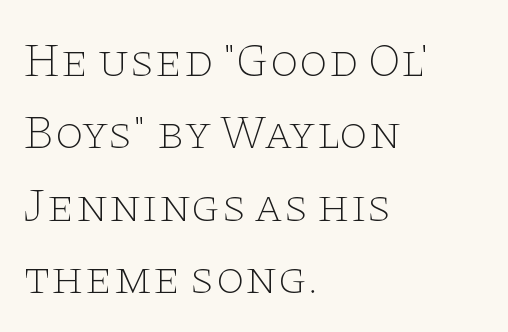
The image shows 47 px thin, wide serif type, upright; set left-aligned, normal line spacing (1.54x), normal letter spacing, not underlined; low stroke contrast and a large x-height.
